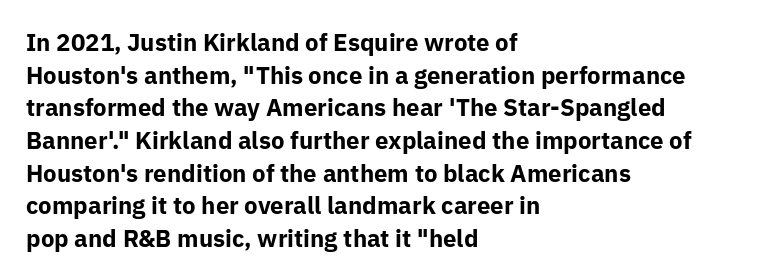
The rendering uses a moderate line-height, typical for paragraphs. The typography opts for an upright posture over an oblique one. Each word holds together tightly as a unit, with standard inter-letter gaps. Left-aligned paragraph, ragged on the right. The sample has been set heavy, in full bold. The string is rendered with underlining switched off.
